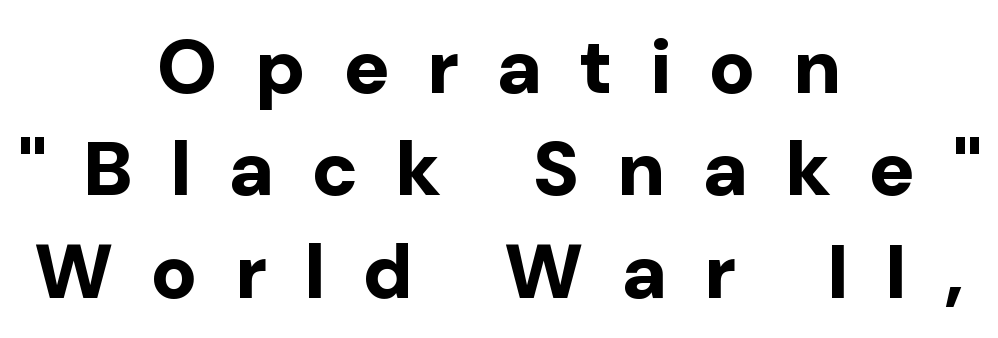
Q: Is the text bold? A: Yes.
Q: Is the text italic (slanted)? A: No, it is upright.
Q: Is the typeface a serif or a sans-serif typeface? A: Sans-serif.
Q: Is the text underlined? A: No.
Q: How is the paragraph aligned? A: Centered.
Q: Is the spacing between letters normal or unusually wide? A: Unusually wide.
Q: Is the spacing between lines tight, normal or loose? A: Normal.
Q: Width (condensed, normal, or wide)? A: Normal.
Q: Stroke contrast? A: Low.
Q: x-height? A: Medium.
Q: Monospaced? A: No.
